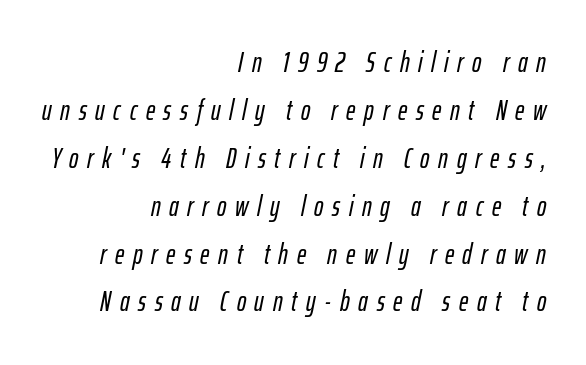
Q: Is the text italic (slanted)? A: Yes, it leans right by about 12 degrees.
Q: Is the text underlined? A: No.
Q: How is the paragraph aligned? A: Right-aligned.
Q: Is the spacing between letters normal or unusually wide? A: Unusually wide.
Q: Width (condensed, normal, or wide)? A: Condensed.
Q: Stroke contrast? A: Low.
Q: x-height? A: Medium.
Q: Monospaced? A: No.
